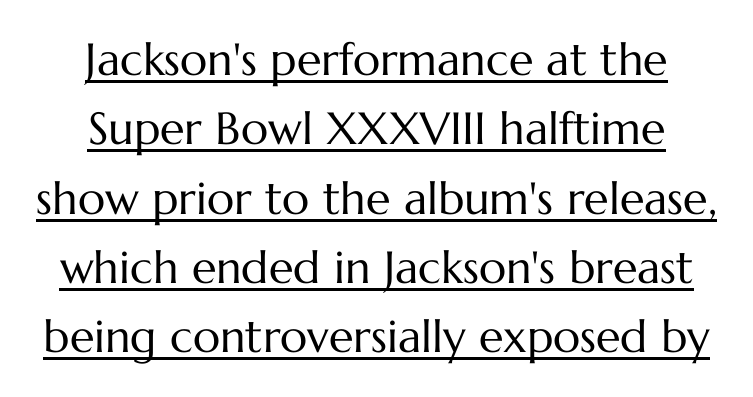
{"italic": "no", "bold": "no", "weight": "regular", "width": "normal", "stroke_contrast": "medium", "x_height": "medium", "monospaced": "no", "underline": "yes", "align": "center", "line_spacing": "normal", "line_spacing_ratio": 1.54, "letter_spacing": "normal", "letter_spacing_em": 0.0, "glyph_px": 45}
